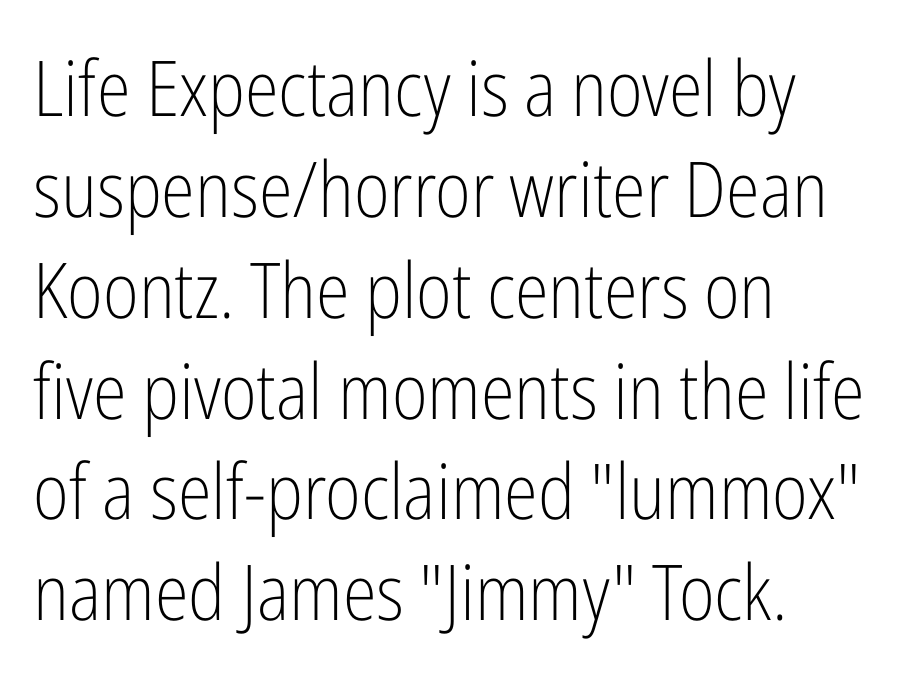
{"serif": "no", "italic": "no", "bold": "no", "weight": "light", "width": "condensed", "stroke_contrast": "low", "x_height": "medium", "monospaced": "no", "underline": "no", "align": "left", "line_spacing": "normal", "line_spacing_ratio": 1.31, "letter_spacing": "normal", "letter_spacing_em": 0.0, "glyph_px": 77}
